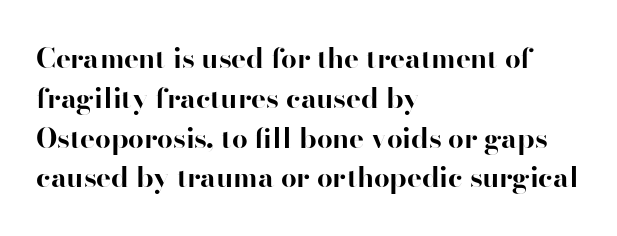
Q: Is the text bold? A: Yes.
Q: Is the text italic (slanted)? A: No, it is upright.
Q: Is the typeface a serif or a sans-serif typeface? A: Sans-serif.
Q: Is the text underlined? A: No.
Q: How is the paragraph aligned? A: Left-aligned.
Q: Is the spacing between letters normal or unusually wide? A: Normal.
Q: Is the spacing between lines tight, normal or loose? A: Normal.
Q: Width (condensed, normal, or wide)? A: Normal.
Q: Stroke contrast? A: High.
Q: x-height? A: Small.
Q: Monospaced? A: No.
